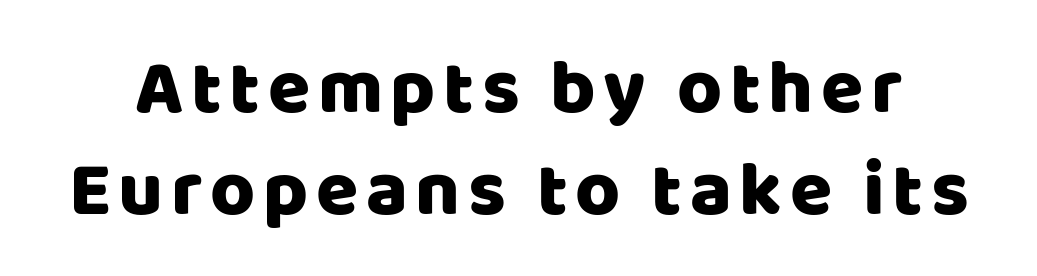
The image shows 77 px sans-serif type, upright; set normal line spacing (1.32x), not underlined; low stroke contrast and a large x-height.
